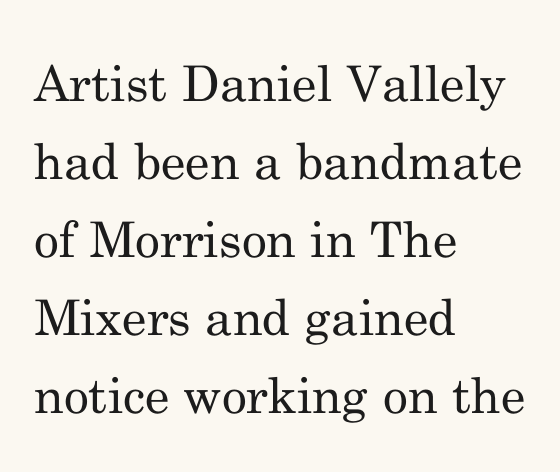
Do the letters lean? They stand straight. The passage shown is typeset with a serif family. Every row of glyphs begins at an identical x-position on the left. Each word holds together tightly as a unit, with standard inter-letter gaps. Has an underline been added? It has not.
